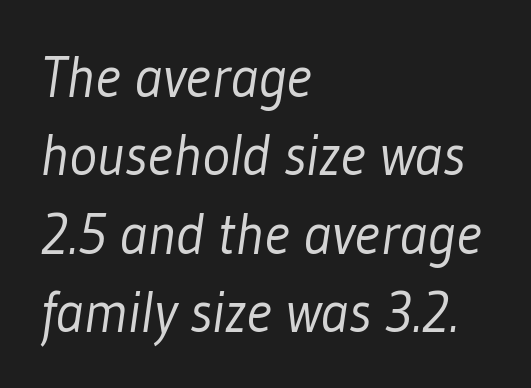
The rendering keeps characters at their native spacing. The face used here is proportionally spaced, like ordinary book or web type. Think standard paragraph weight, or any step lighter than that. Check the space under the baseline: it is left empty.
